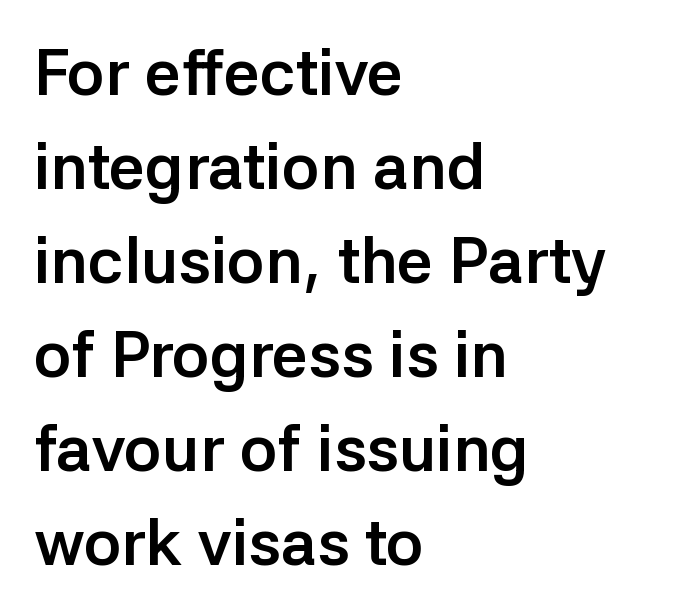
The image shows 64 px semibold sans-serif type, upright; set left-aligned, normal line spacing (1.47x), normal letter spacing, not underlined; low stroke contrast and a medium x-height.
